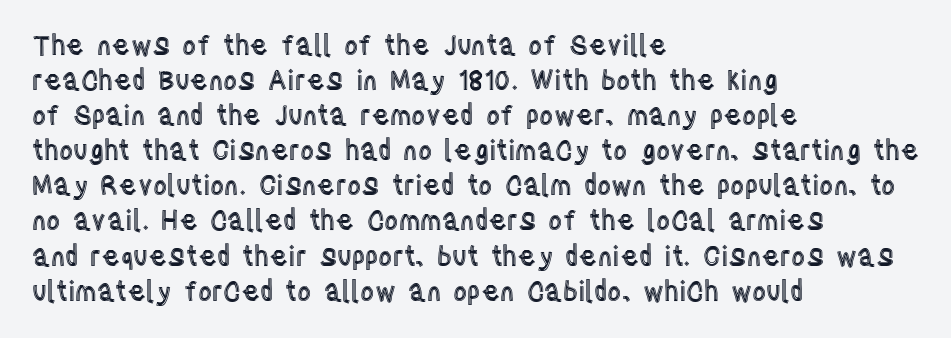
Q: Is the text italic (slanted)? A: No, it is upright.
Q: Is the text underlined? A: No.
Q: How is the paragraph aligned? A: Left-aligned.
Q: Is the spacing between letters normal or unusually wide? A: Normal.
Q: Is the spacing between lines tight, normal or loose? A: Normal.
